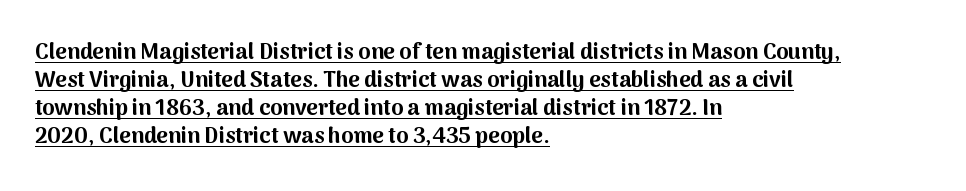
Q: Is the text bold? A: Yes.
Q: Is the text italic (slanted)? A: No, it is upright.
Q: Is the text underlined? A: Yes.
Q: How is the paragraph aligned? A: Left-aligned.
Q: Is the spacing between letters normal or unusually wide? A: Normal.
Q: Is the spacing between lines tight, normal or loose? A: Normal.
